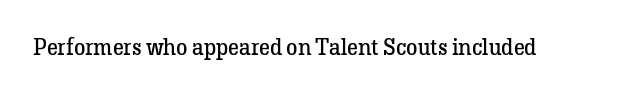
The type is set solid horizontally, with unmodified tracking. Words float on clear page, feet unadorned. A quiet, ordinary-to-light weight characterises the typeface. The type sits square on the baseline with zero lean.
